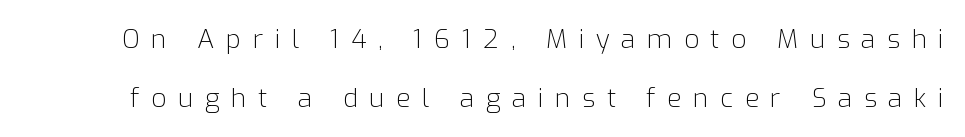
The image shows 26 px text type, upright; set loose line spacing (2.26x), unusually wide letter spacing (+0.45 em), not underlined.
